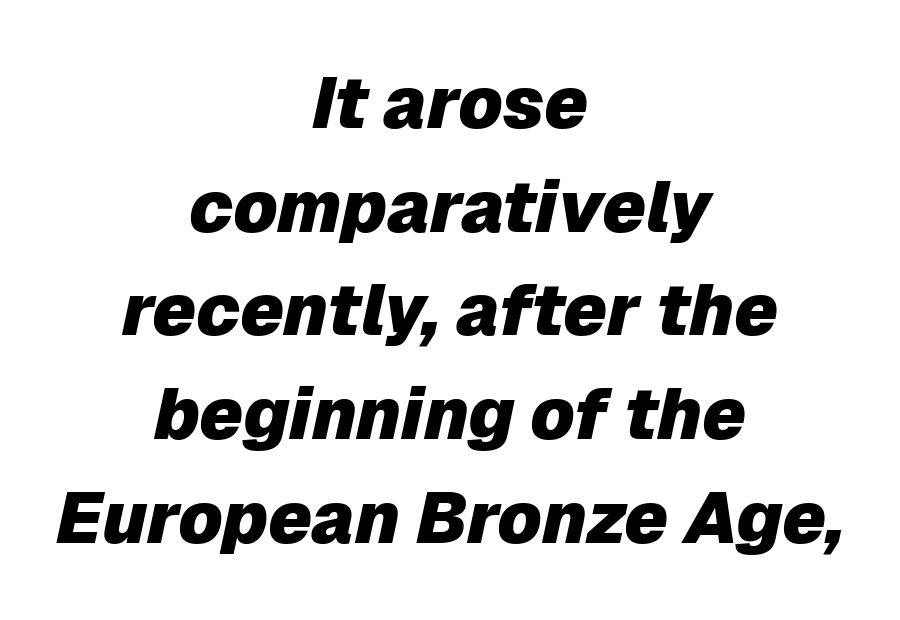
Q: Is the text bold? A: Yes.
Q: Is the text italic (slanted)? A: Yes, it leans right by about 12 degrees.
Q: Is the text underlined? A: No.
Q: How is the paragraph aligned? A: Centered.
Q: Is the spacing between letters normal or unusually wide? A: Normal.
Q: Is the spacing between lines tight, normal or loose? A: Normal.
Q: Width (condensed, normal, or wide)? A: Normal.
Q: Stroke contrast? A: Low.
Q: x-height? A: Medium.
Q: Monospaced? A: No.
